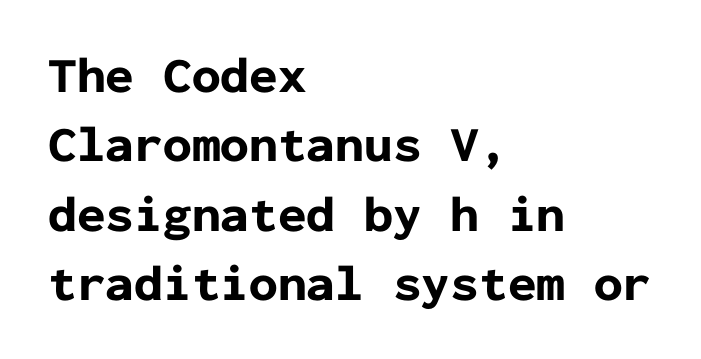
{"serif": "no", "italic": "no", "bold": "yes", "weight": "bold", "width": "normal", "stroke_contrast": "low", "x_height": "medium", "monospaced": "yes", "underline": "no", "align": "left", "line_spacing": "normal", "line_spacing_ratio": 1.36, "letter_spacing": "normal", "letter_spacing_em": 0.0, "glyph_px": 51}
